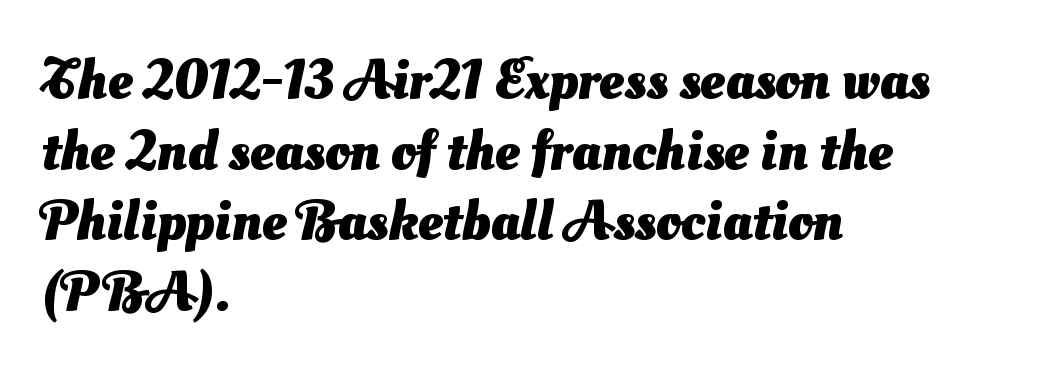
{"serif": "no", "bold": "yes", "weight": "heavy", "width": "normal", "stroke_contrast": "medium", "x_height": "small", "monospaced": "no", "underline": "no", "align": "left", "line_spacing": "normal", "line_spacing_ratio": 1.26, "letter_spacing": "normal", "letter_spacing_em": 0.0, "glyph_px": 56}
